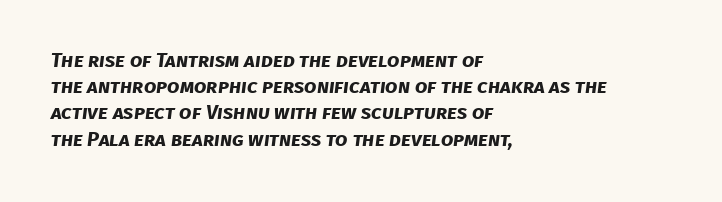
The image shows 20 px bold type; set left-aligned, normal line spacing (1.31x), normal letter spacing, not underlined.
